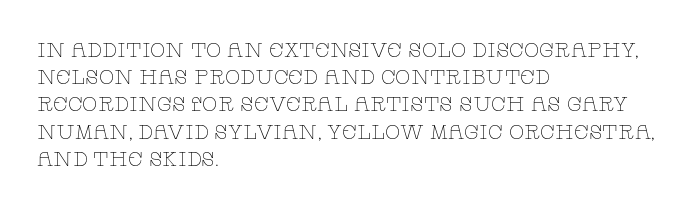
The image shows 20 px text type, upright; set left-aligned, normal line spacing (1.36x), normal letter spacing, not underlined.
